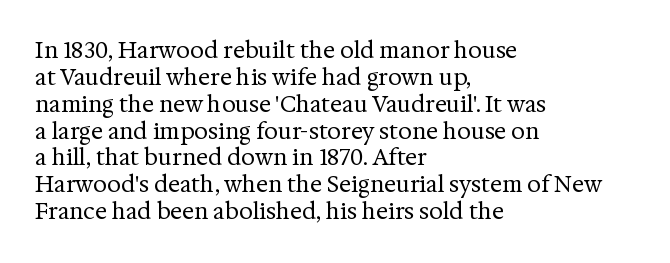
Q: Is the text bold? A: No.
Q: Is the text italic (slanted)? A: No, it is upright.
Q: Is the text underlined? A: No.
Q: How is the paragraph aligned? A: Left-aligned.
Q: Is the spacing between letters normal or unusually wide? A: Normal.
